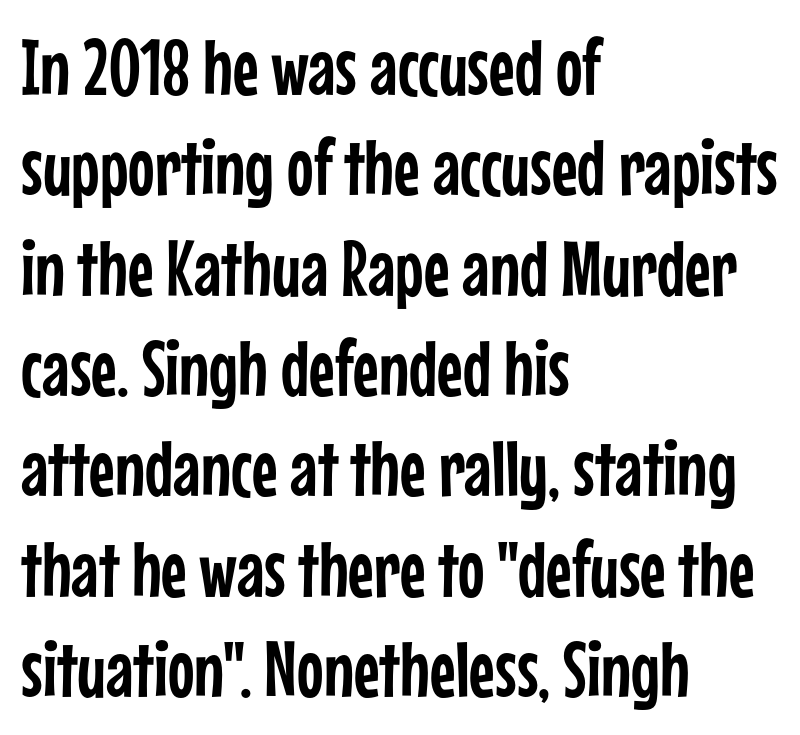
The image shows 79 px condensed sans-serif type, upright; set left-aligned, normal line spacing (1.27x), normal letter spacing, not underlined; low stroke contrast and a medium x-height.
